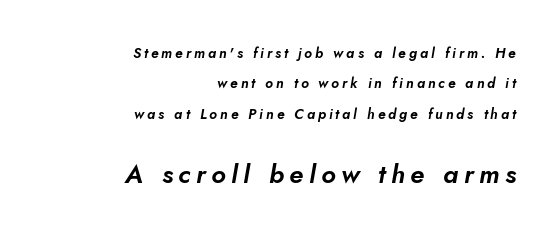
The image shows 26 px text type, italic (leaning right); set right-aligned, loose line spacing (2.17x), unusually wide letter spacing (+0.21 em), not underlined; the second (bottom) block is 1.86x larger.
